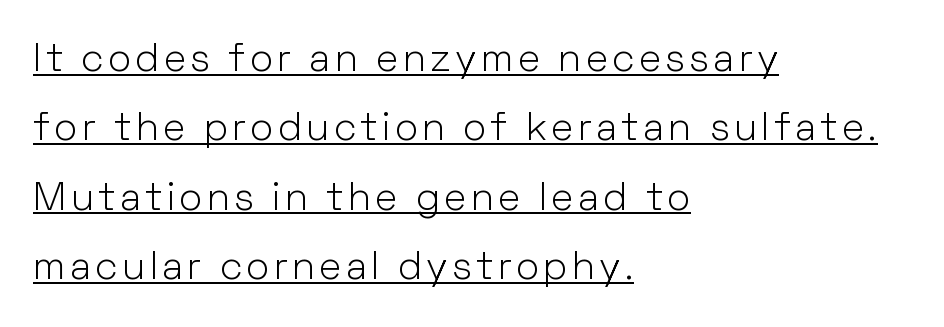
{"serif": "no", "italic": "no", "bold": "no", "weight": "light", "width": "normal", "stroke_contrast": "low", "x_height": "medium", "monospaced": "no", "underline": "yes", "align": "left", "line_spacing_ratio": 1.78, "glyph_px": 39}
